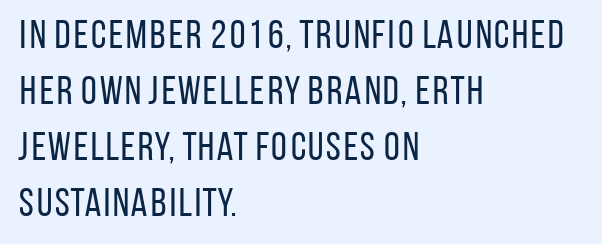
{"serif": "no", "italic": "no", "bold": "no", "weight": "regular", "width": "condensed", "stroke_contrast": "low", "x_height": "large", "monospaced": "no", "underline": "no", "align": "left", "line_spacing": "normal", "line_spacing_ratio": 1.4, "letter_spacing": "normal", "letter_spacing_em": 0.0, "glyph_px": 40}
